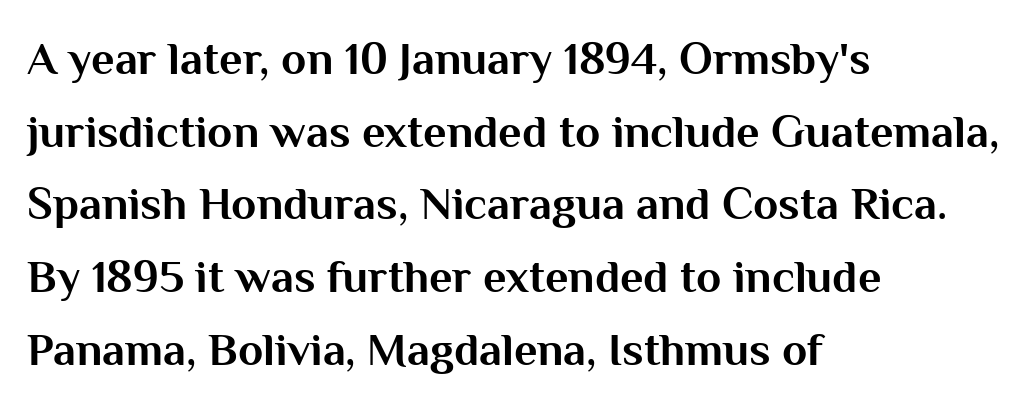
Q: Is the text bold? A: Yes.
Q: Is the text italic (slanted)? A: No, it is upright.
Q: Is the typeface a serif or a sans-serif typeface? A: Sans-serif.
Q: Is the text underlined? A: No.
Q: How is the paragraph aligned? A: Left-aligned.
Q: Is the spacing between letters normal or unusually wide? A: Normal.
Q: Is the spacing between lines tight, normal or loose? A: Normal.
Q: Width (condensed, normal, or wide)? A: Normal.
Q: Stroke contrast? A: Medium.
Q: x-height? A: Medium.
Q: Monospaced? A: No.
